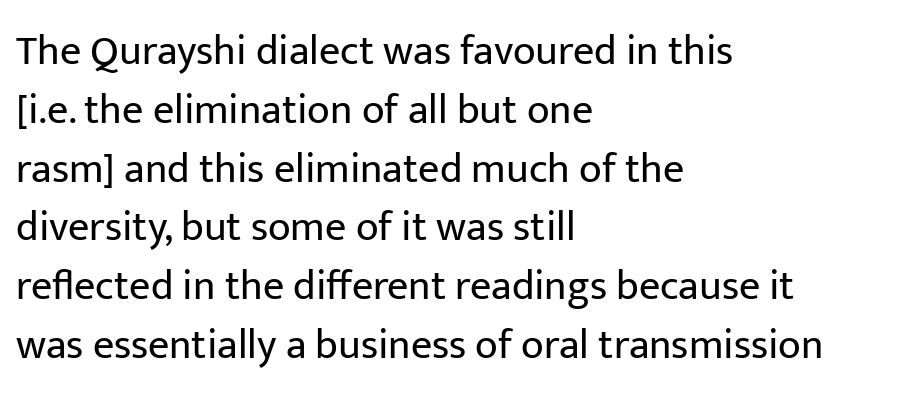
{"serif": "no", "italic": "no", "bold": "no", "weight": "regular", "width": "normal", "stroke_contrast": "low", "x_height": "medium", "monospaced": "no", "underline": "no", "align": "left", "line_spacing": "normal", "line_spacing_ratio": 1.4, "letter_spacing": "normal", "letter_spacing_em": 0.0, "glyph_px": 42}
